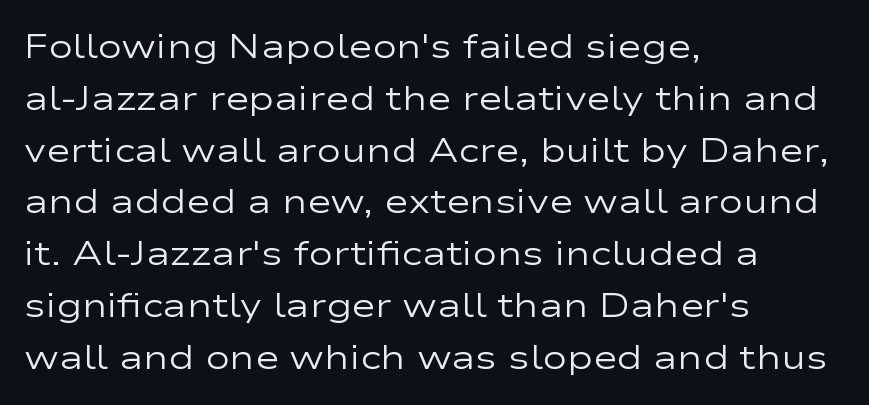
Rendered with straight, roman letterforms. Varying glyph widths throughout — classic text-font behaviour. Inter-character spacing is left at the font's built-in metrics. Nothing heavy about these letters — not bold at all.
